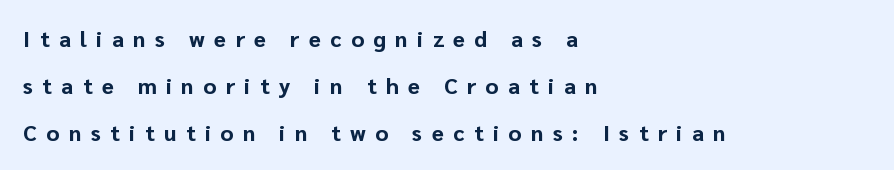
{"italic": "no", "bold": "yes", "underline": "no", "align": "left", "line_spacing": "loose", "line_spacing_ratio": 2.13, "letter_spacing": "wide", "letter_spacing_em": 0.43, "glyph_px": 22}
